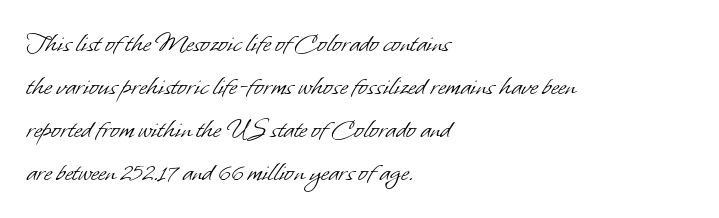
The image shows 28 px light sans-serif type; set left-aligned, normal line spacing (1.53x), normal letter spacing, not underlined; low stroke contrast and a small x-height.
